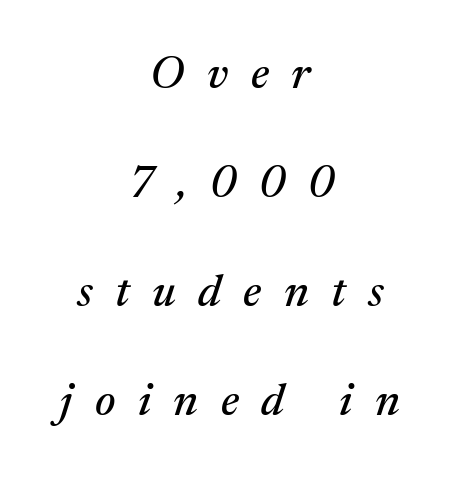
Words float on clear page, feet unadorned. The tracking jumps out immediately: characters are airy and widely separated. You could not count columns in this text — the font is proportionally spaced. These lines stack symmetrically, like a column narrowing and widening about its center. Little horizontal feet cap the strokes, marking this as serif type. Horizontal bands of white between lines are thick stripes.
